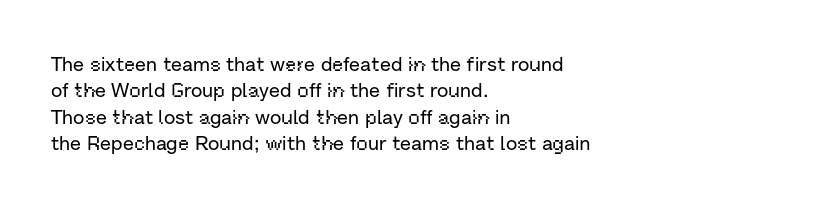
Default kerning and tracking; the words read as compact shapes. Evenly set lines give the paragraph a standard silhouette. In CSS terms this would be text-align: left. A bare baseline throughout the passage. Every character sits straight up, as roman type does.
